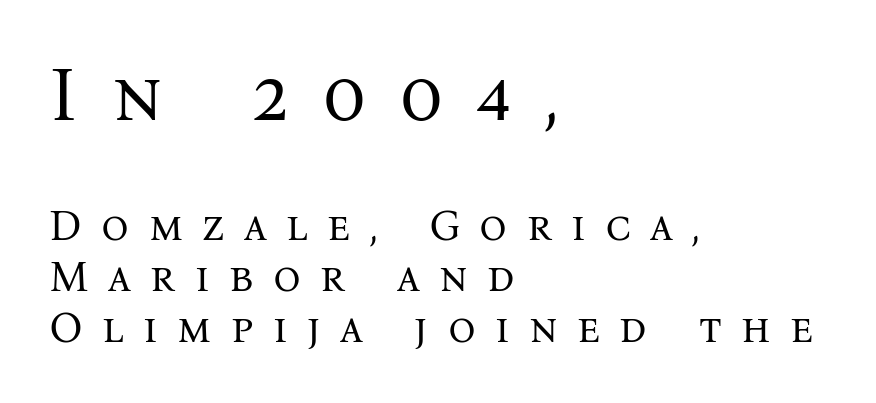
The upper block of text is set noticeably larger than the block beneath it. Caption: face not bold, strokes unweighted. Notice how the passage keeps a crisp vertical edge on the left only. Here the glyphs are tracked loosely, breaking word shapes into spaced letters. Tall strokes in this sample are plumb rather than angled. Check the space under the baseline: it is left empty.
